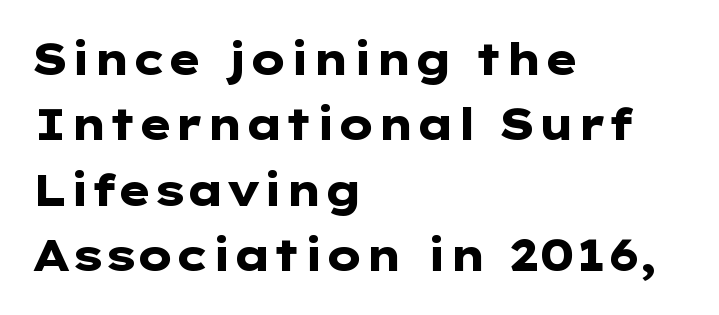
Q: Is the text bold? A: Yes.
Q: Is the text italic (slanted)? A: No, it is upright.
Q: Is the typeface a serif or a sans-serif typeface? A: Sans-serif.
Q: Is the text underlined? A: No.
Q: How is the paragraph aligned? A: Left-aligned.
Q: Is the spacing between letters normal or unusually wide? A: Normal.
Q: Is the spacing between lines tight, normal or loose? A: Normal.
Q: Width (condensed, normal, or wide)? A: Wide.
Q: Stroke contrast? A: Low.
Q: x-height? A: Medium.
